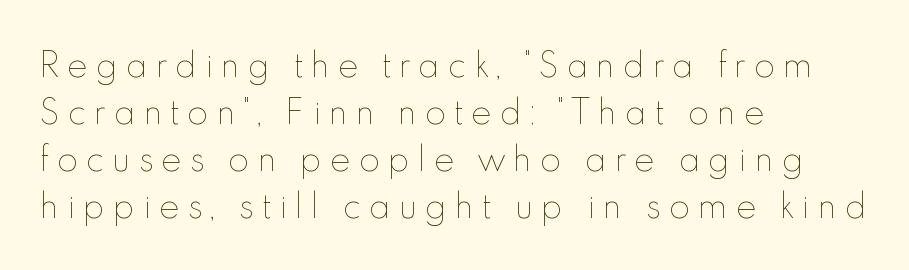
A typesetter would call this proportional, since set widths differ per character. The letters look calm and open, with moderate or lighter stems. Between one letter and the next there's a generous, obvious gap. The lines in this sample share a left origin and differ only in where they stop. Students, observe: this is what conventionally led text looks like.
